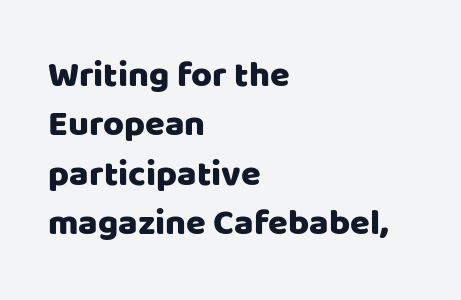
{"serif": "no", "italic": "no", "width": "normal", "stroke_contrast": "low", "x_height": "large", "monospaced": "no", "underline": "no", "align": "left", "line_spacing": "normal", "line_spacing_ratio": 1.37, "letter_spacing": "normal", "letter_spacing_em": 0.0, "glyph_px": 36}
